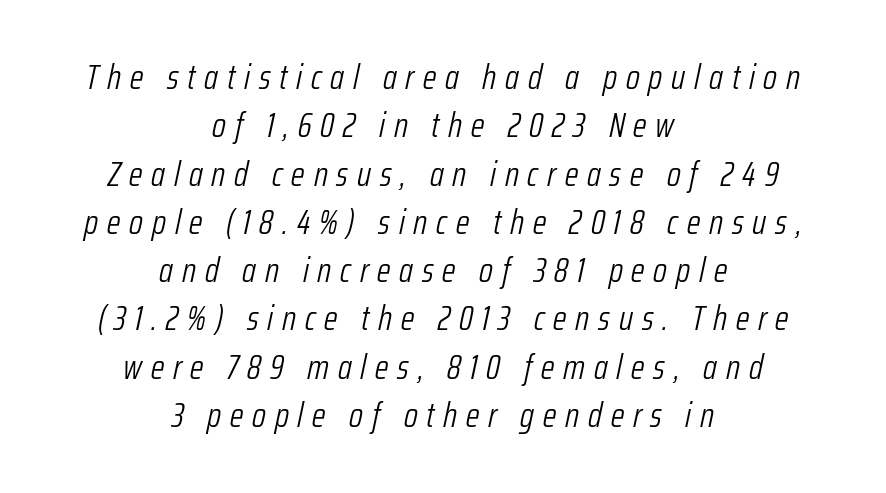
The leading is moderate, giving the passage an even texture. No extra ink here — the face is not bold. Visually the block forms a symmetrical silhouette, jagged on both flanks. Style check: oblique. Note the varied advance widths — an 'i' is clearly narrower than an 'm'.
